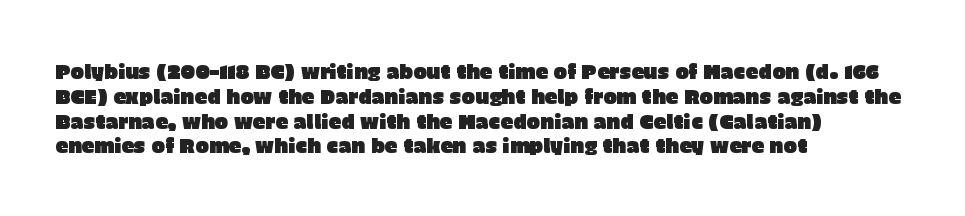
A roman cut, with each character standing at attention. The letters sit at their default tracking, neither squeezed nor spread. Compared with a centered layout, this one pins lines to the left instead. Clear beneath every line of the passage.
